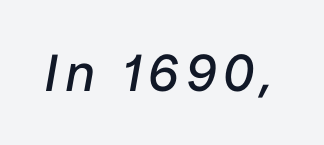
{"italic": "yes", "lean": "right", "slant_degrees": 10, "width": "normal", "stroke_contrast": "low", "x_height": "medium", "monospaced": "no", "underline": "no", "glyph_px": 52}
